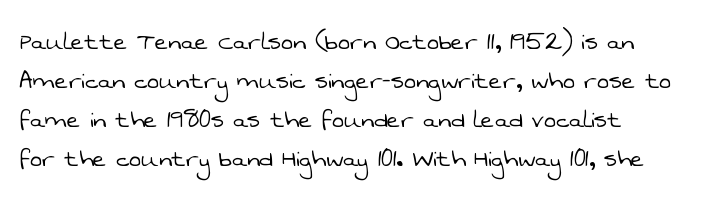
Q: Is the text bold? A: No.
Q: Is the typeface a serif or a sans-serif typeface? A: Sans-serif.
Q: Is the text underlined? A: No.
Q: How is the paragraph aligned? A: Left-aligned.
Q: Is the spacing between letters normal or unusually wide? A: Normal.
Q: Is the spacing between lines tight, normal or loose? A: Normal.
Q: Width (condensed, normal, or wide)? A: Normal.
Q: Stroke contrast? A: Low.
Q: x-height? A: Medium.
Q: Monospaced? A: No.
